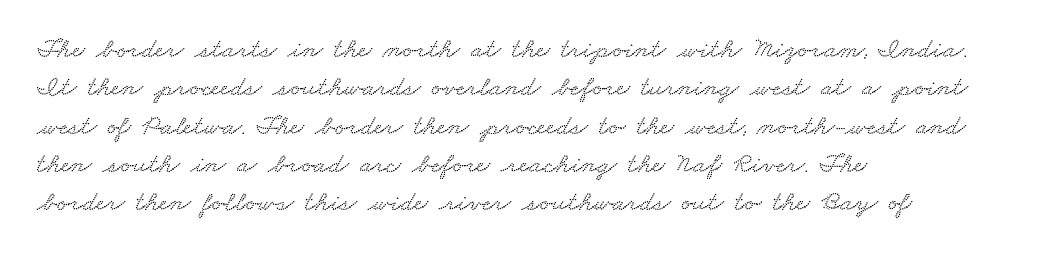
Q: Is the text underlined? A: No.
Q: How is the paragraph aligned? A: Left-aligned.
Q: Is the spacing between letters normal or unusually wide? A: Normal.
Q: Is the spacing between lines tight, normal or loose? A: Normal.
Q: Width (condensed, normal, or wide)? A: Wide.
Q: Stroke contrast? A: Low.
Q: x-height? A: Small.
Q: Monospaced? A: No.
